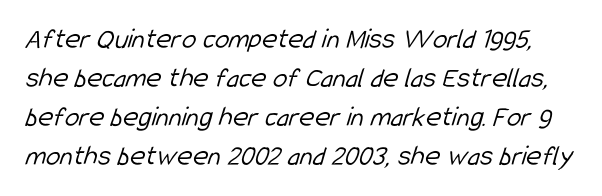
The image shows 29 px light, condensed sans-serif type; set normal line spacing (1.35x), normal letter spacing, not underlined; low stroke contrast and a medium x-height.
